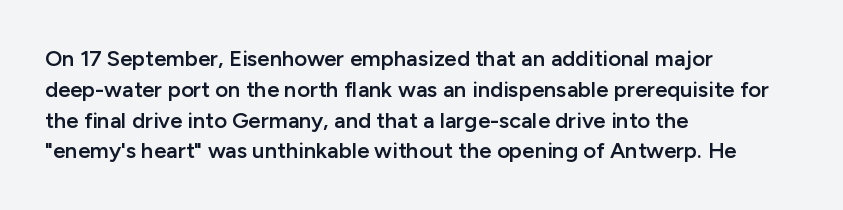
Q: Is the text bold? A: Semi-bold.
Q: Is the text italic (slanted)? A: No, it is upright.
Q: Is the text underlined? A: No.
Q: How is the paragraph aligned? A: Left-aligned.
Q: Is the spacing between letters normal or unusually wide? A: Normal.
Q: Is the spacing between lines tight, normal or loose? A: Normal.
